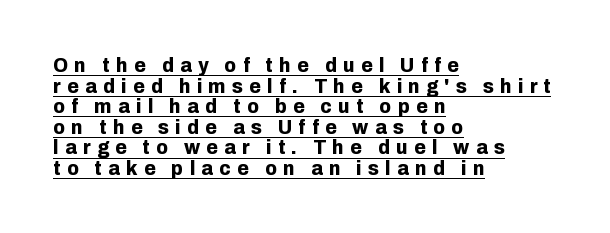
A continuous stroke trails under the words, as in a hyperlink. Every stem runs plumb, perpendicular to the baseline. Regarding leading, the lines here are crowded together. The characters look thick and weighty, a clear bold.
